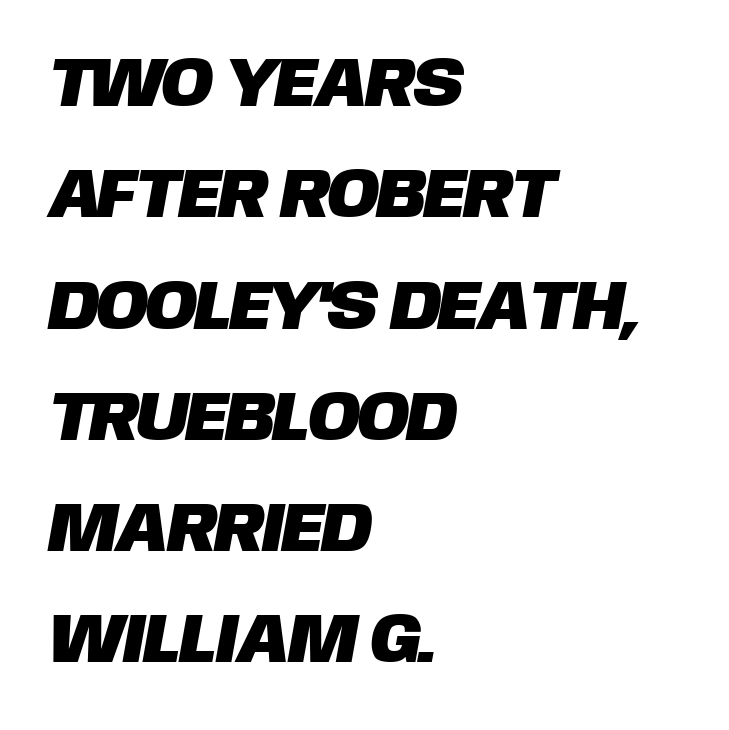
The lines in this sample share a left origin and differ only in where they stop. The face used here is a sans, in the tradition of grotesques and geometrics. Proportional: the letters do not fall into vertical columns. The horizontal fit of the characters is conventional and even. Just letters on the line, the space beneath them empty.
